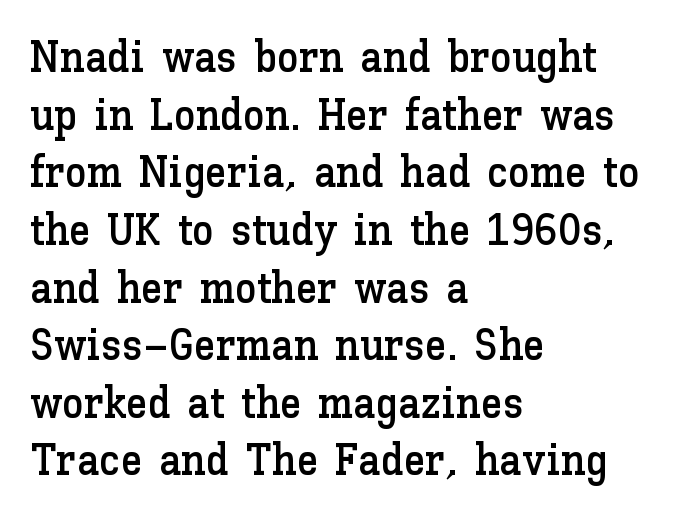
Italic? Not at all — the glyphs are vertical. The passage shown stacks its lines at a standard gap. The string is rendered with underlining switched off. Tracking value appears to be zero — textbook default spacing. Compared with a centered layout, this one pins lines to the left instead. The passage shown is typed in a proportional face where columns would drift.
